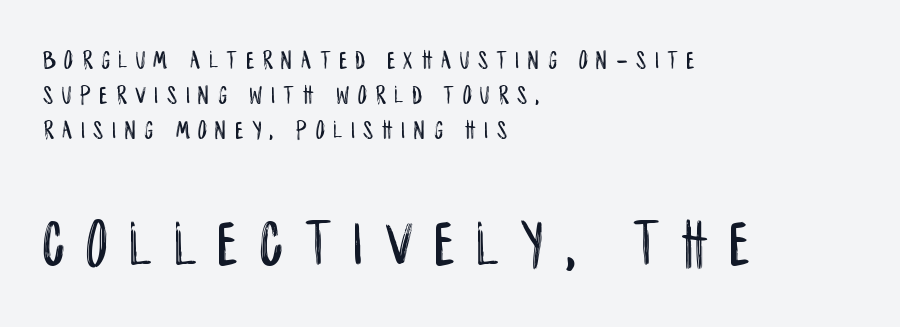
Ordinary non-slanted type is in use. Vertically, the passage feels balanced, rows spaced as you'd expect. The passage shown is typeset with a sans-serif family. Type size steps up from the first block to the second. Is this a fixed-width face? No — the glyphs have proportional, varying widths.
